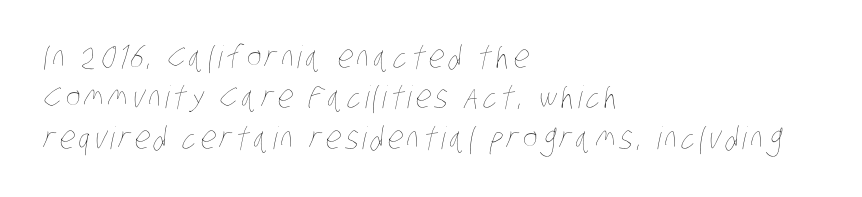
The image shows 31 px thin, condensed type; set left-aligned, normal line spacing (1.3x), not underlined; low stroke contrast and a large x-height.
